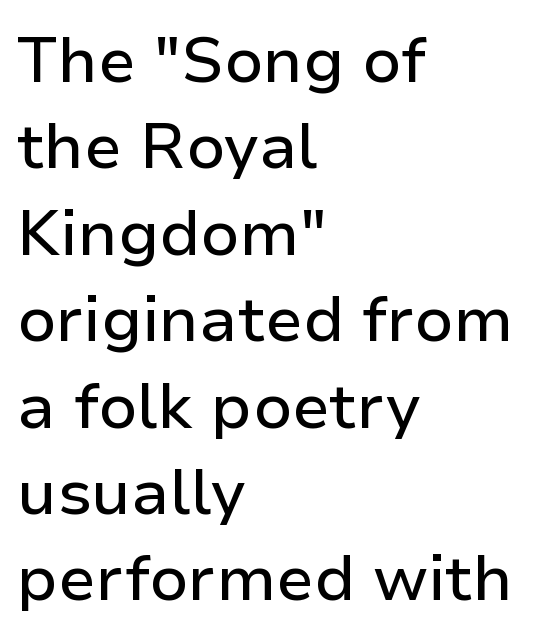
Q: Is the text italic (slanted)? A: No, it is upright.
Q: Is the typeface a serif or a sans-serif typeface? A: Sans-serif.
Q: Is the text underlined? A: No.
Q: How is the paragraph aligned? A: Left-aligned.
Q: Is the spacing between letters normal or unusually wide? A: Normal.
Q: Is the spacing between lines tight, normal or loose? A: Normal.
Q: Width (condensed, normal, or wide)? A: Normal.
Q: Stroke contrast? A: Low.
Q: x-height? A: Medium.
Q: Monospaced? A: No.
